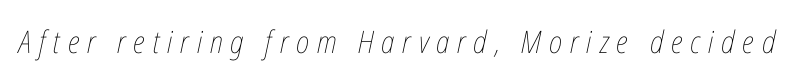
{"italic": "yes", "lean": "right", "slant_degrees": 12, "bold": "no", "weight": "thin", "width": "condensed", "stroke_contrast": "low", "x_height": "medium", "monospaced": "no", "underline": "no", "letter_spacing": "wide", "letter_spacing_em": 0.25, "glyph_px": 31}
